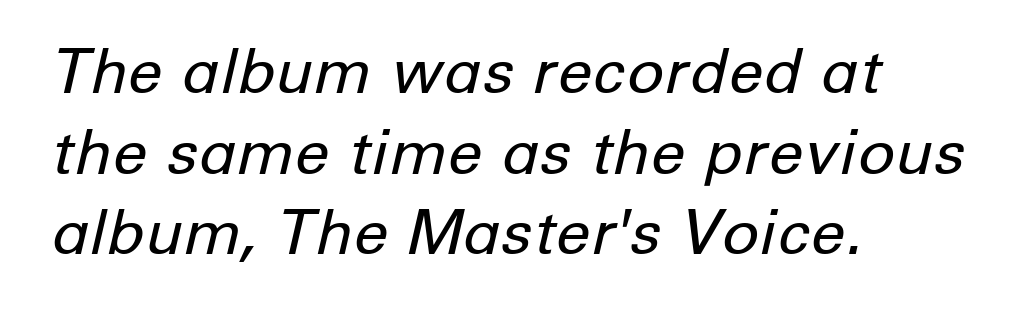
The image shows 62 px regular-weight type, italic (leaning right); set left-aligned, normal line spacing (1.3x), normal letter spacing, not underlined; low stroke contrast and a medium x-height.
